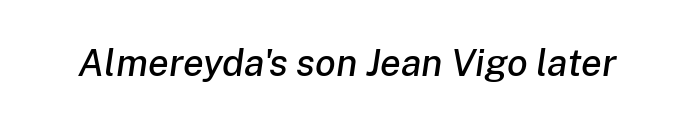
Q: Is the text italic (slanted)? A: Yes, it leans right by about 8 degrees.
Q: Is the text underlined? A: No.
Q: Is the spacing between letters normal or unusually wide? A: Normal.
Q: Width (condensed, normal, or wide)? A: Normal.
Q: Stroke contrast? A: Low.
Q: x-height? A: Medium.
Q: Monospaced? A: No.
